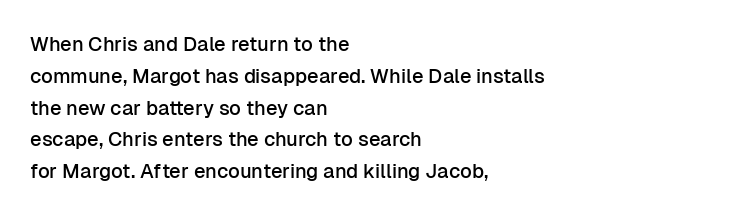
{"italic": "no", "underline": "no", "align": "left", "line_spacing": "normal", "line_spacing_ratio": 1.59, "letter_spacing": "normal", "letter_spacing_em": 0.0, "glyph_px": 20}
